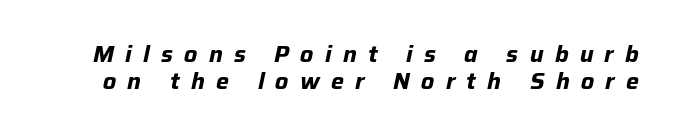
The image shows 23 px bold type, italic (leaning right); set line spacing 1.18x, unusually wide letter spacing (+0.49 em), not underlined.
